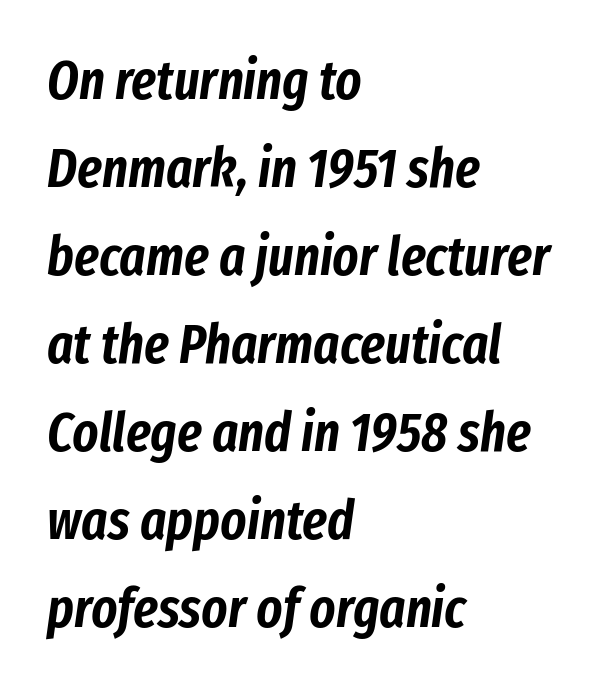
The image shows 55 px condensed type, italic (leaning right); set left-aligned, normal line spacing (1.6x), normal letter spacing, not underlined; low stroke contrast and a medium x-height.
